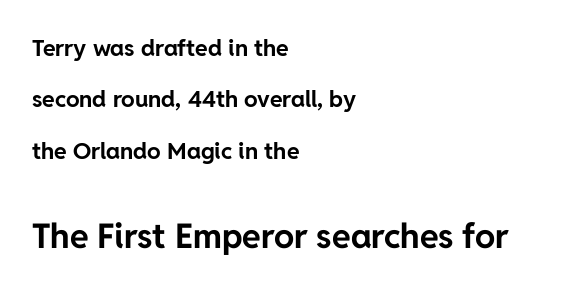
The image shows 34 px bold sans-serif type, upright; set left-aligned, loose line spacing (2.23x), normal letter spacing, not underlined; the second (bottom) block is 1.48x larger; low stroke contrast and a medium x-height.
